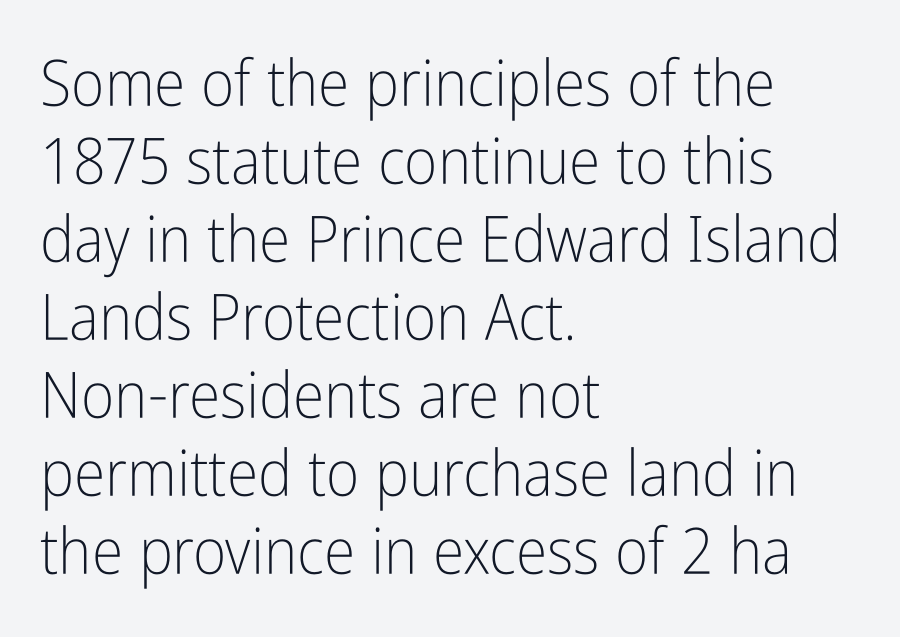
{"serif": "no", "italic": "no", "bold": "no", "weight": "light", "width": "condensed", "stroke_contrast": "low", "x_height": "medium", "monospaced": "no", "underline": "no", "align": "left", "line_spacing_ratio": 1.22, "letter_spacing": "normal", "letter_spacing_em": 0.0, "glyph_px": 64}
